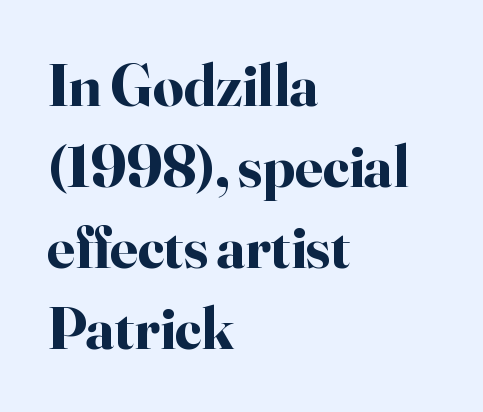
{"serif": "yes", "italic": "no", "bold": "yes", "weight": "bold", "width": "normal", "stroke_contrast": "high", "x_height": "small", "monospaced": "no", "underline": "no", "align": "left", "line_spacing": "normal", "line_spacing_ratio": 1.35, "letter_spacing": "normal", "letter_spacing_em": 0.0, "glyph_px": 60}
